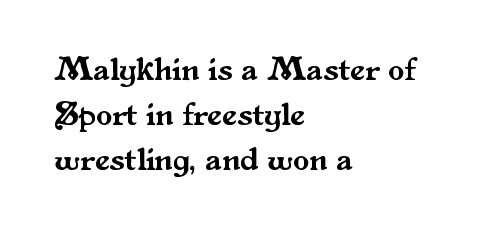
The image shows 33 px serif type, upright; set left-aligned, normal line spacing (1.37x), normal letter spacing, not underlined; medium stroke contrast and a small x-height.
